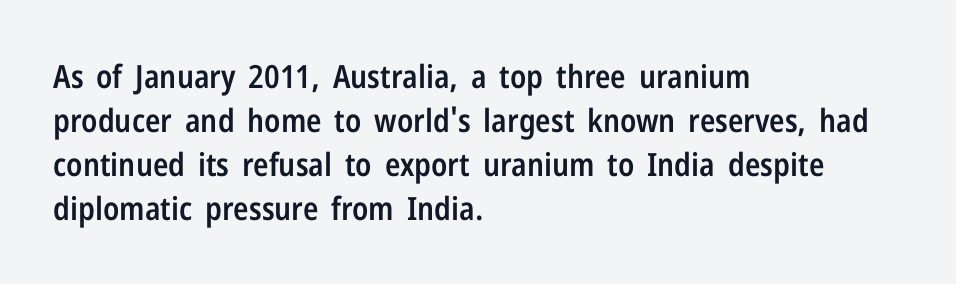
The image shows 32 px semibold, condensed sans-serif type, upright; set left-aligned, normal line spacing (1.38x), normal letter spacing, not underlined; low stroke contrast and a medium x-height.
